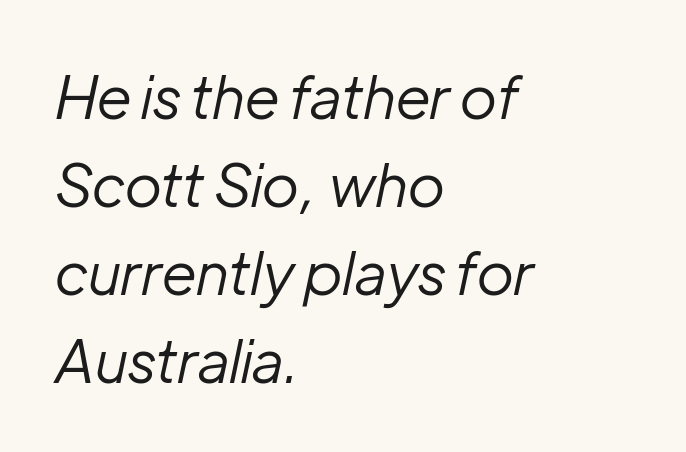
The image shows 59 px regular-weight type, italic (leaning right); set left-aligned, normal line spacing (1.49x), normal letter spacing, not underlined; low stroke contrast and a medium x-height.
